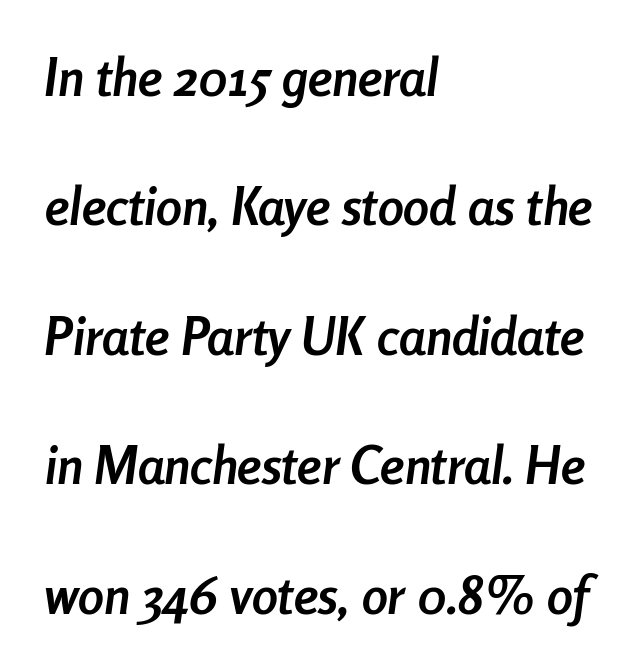
{"italic": "yes", "lean": "right", "slant_degrees": 8, "bold": "yes", "weight": "semibold", "width": "condensed", "stroke_contrast": "low", "x_height": "medium", "monospaced": "no", "underline": "no", "align": "left", "line_spacing": "loose", "line_spacing_ratio": 2.49, "letter_spacing": "normal", "letter_spacing_em": 0.0, "glyph_px": 52}
